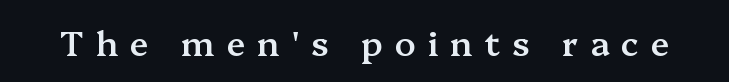
{"serif": "yes", "italic": "no", "bold": "semi", "weight": "semibold", "width": "normal", "stroke_contrast": "medium", "x_height": "medium", "monospaced": "no", "underline": "no", "letter_spacing": "wide", "letter_spacing_em": 0.35, "glyph_px": 34}
